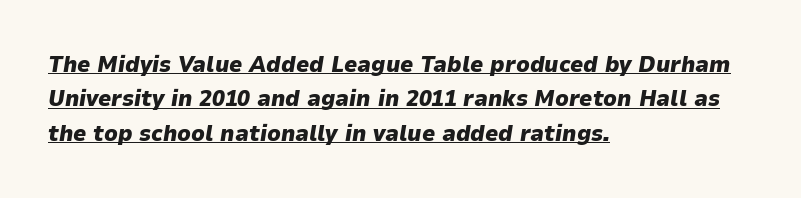
A rule runs beneath these lines of type. Baseline-to-baseline distance is the conventional proportion of letter height. Would a proofreader flag this as italicized? Yes. The horizontal fit of the characters is conventional and even. Plenty of ink on the page — the face is bold.
